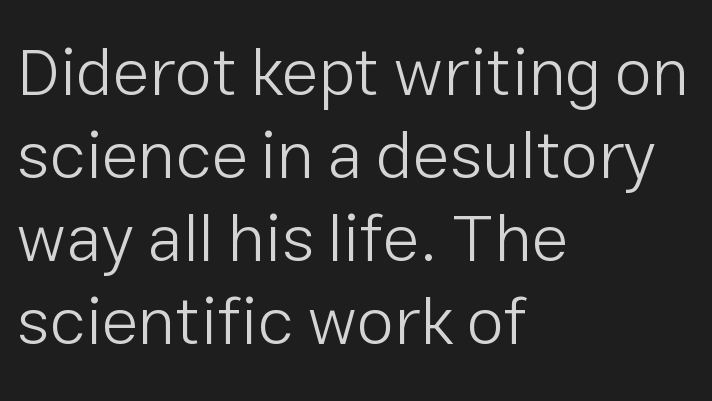
{"serif": "no", "italic": "no", "bold": "no", "weight": "light", "width": "normal", "stroke_contrast": "low", "x_height": "medium", "monospaced": "no", "underline": "no", "align": "left", "line_spacing_ratio": 1.24, "letter_spacing": "normal", "letter_spacing_em": 0.0, "glyph_px": 67}
